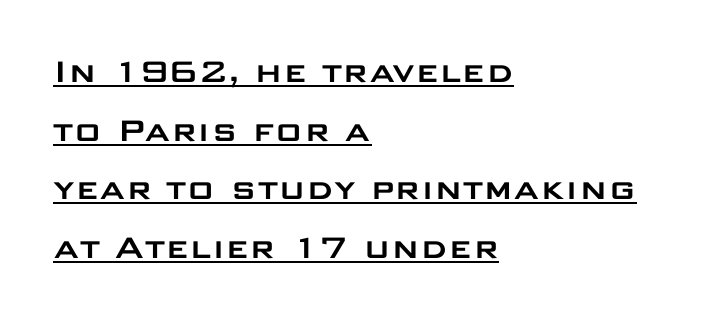
{"serif": "no", "italic": "no", "width": "wide", "stroke_contrast": "low", "x_height": "large", "monospaced": "no", "underline": "yes", "align": "left", "line_spacing": "normal", "line_spacing_ratio": 1.54, "letter_spacing": "normal", "letter_spacing_em": 0.0, "glyph_px": 38}
